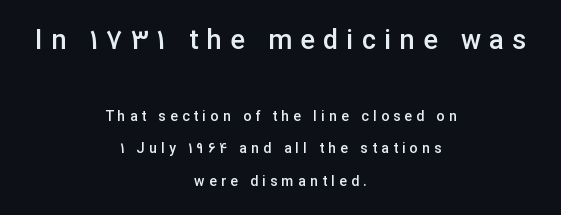
The image shows 27 px text type, upright; set centered, loose line spacing (2.33x), unusually wide letter spacing (+0.31 em), not underlined; the first (top) block is 1.93x larger.
